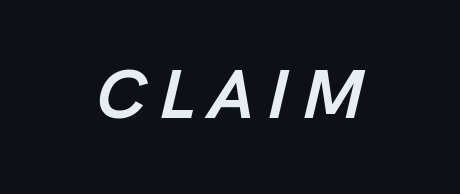
{"italic": "yes", "lean": "right", "slant_degrees": 13, "bold": "yes", "weight": "semibold", "width": "normal", "stroke_contrast": "low", "x_height": "medium", "monospaced": "no", "underline": "no", "glyph_px": 71}
